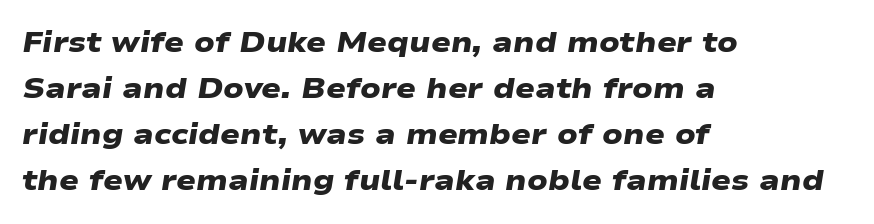
{"serif": "no", "bold": "yes", "weight": "heavy", "width": "wide", "stroke_contrast": "low", "x_height": "medium", "monospaced": "no", "underline": "no", "align": "left", "line_spacing": "normal", "line_spacing_ratio": 1.59, "letter_spacing": "normal", "letter_spacing_em": 0.0, "glyph_px": 29}
